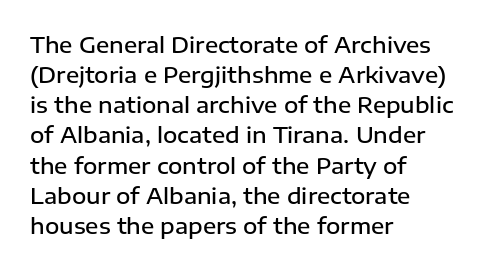
The image shows 22 px text type, upright; set left-aligned, normal line spacing (1.37x), normal letter spacing, not underlined.
